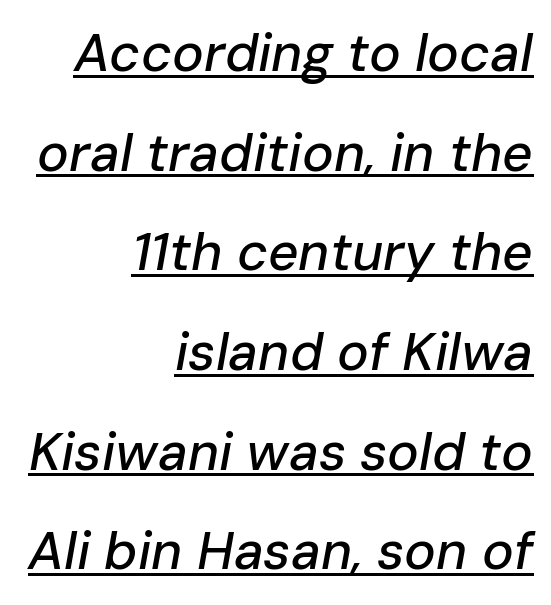
The passage shown has conventional tracking throughout. Quick note: italic. The rendering anchors every line to the right-hand side. Underline: present.
